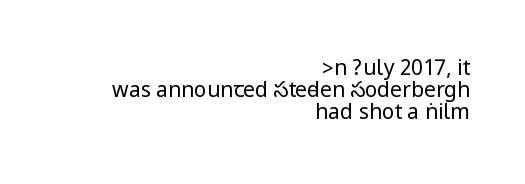
Q: Is the text bold? A: No.
Q: Is the text italic (slanted)? A: No, it is upright.
Q: Is the text underlined? A: No.
Q: How is the paragraph aligned? A: Right-aligned.
Q: Is the spacing between letters normal or unusually wide? A: Normal.
Q: Is the spacing between lines tight, normal or loose? A: Tight.
